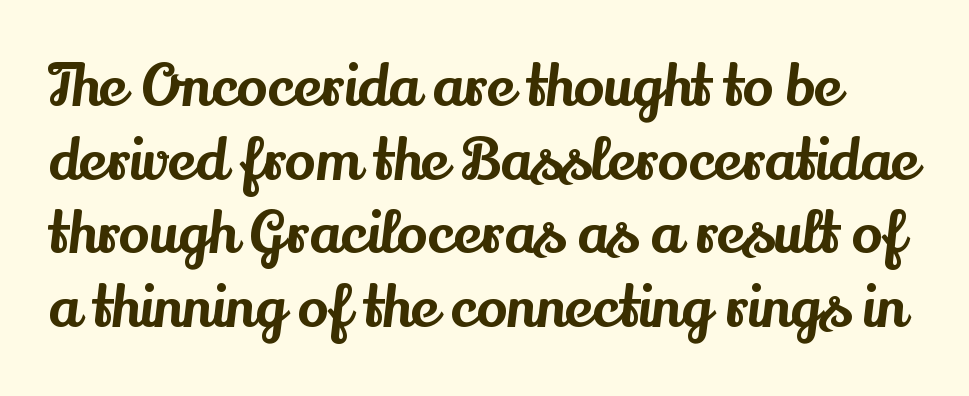
{"serif": "yes", "width": "normal", "stroke_contrast": "medium", "x_height": "small", "monospaced": "no", "underline": "no", "line_spacing": "normal", "line_spacing_ratio": 1.29, "letter_spacing": "normal", "letter_spacing_em": 0.0, "glyph_px": 57}
